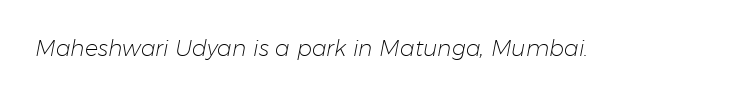
The image shows 22 px text type, italic (leaning right); set normal letter spacing, not underlined.
